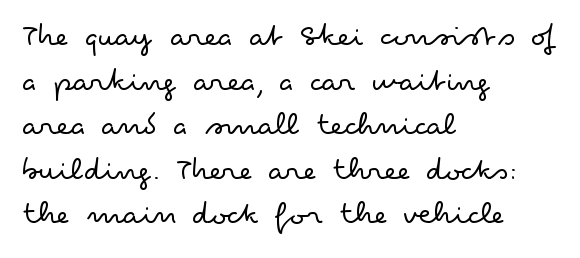
The image shows 34 px light, wide sans-serif type, upright; set left-aligned, normal line spacing (1.31x), normal letter spacing, not underlined; low stroke contrast and a small x-height.
